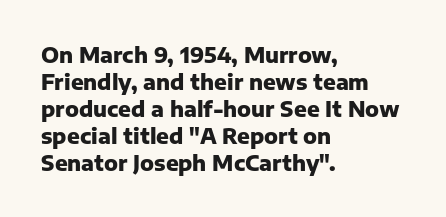
{"italic": "no", "bold": "yes", "underline": "no", "align": "left", "line_spacing": "normal", "line_spacing_ratio": 1.28, "letter_spacing": "normal", "letter_spacing_em": 0.0, "glyph_px": 21}
